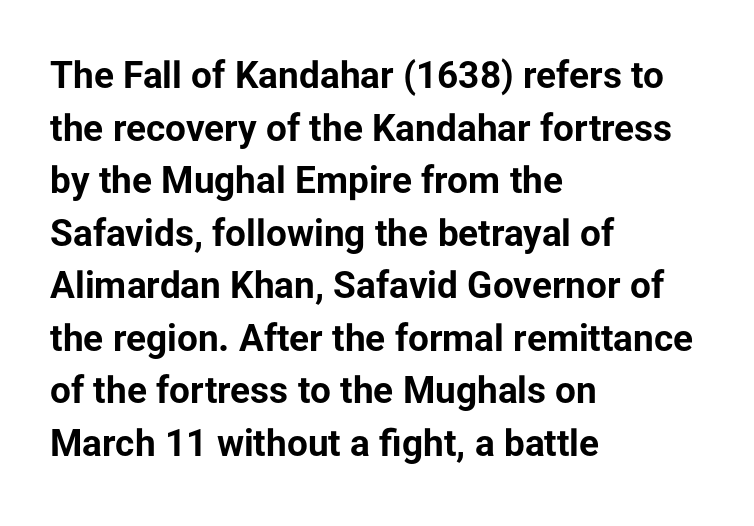
Q: Is the text bold? A: Yes.
Q: Is the text italic (slanted)? A: No, it is upright.
Q: Is the typeface a serif or a sans-serif typeface? A: Sans-serif.
Q: Is the text underlined? A: No.
Q: How is the paragraph aligned? A: Left-aligned.
Q: Is the spacing between letters normal or unusually wide? A: Normal.
Q: Is the spacing between lines tight, normal or loose? A: Normal.
Q: Width (condensed, normal, or wide)? A: Normal.
Q: Stroke contrast? A: Low.
Q: x-height? A: Medium.
Q: Monospaced? A: No.
